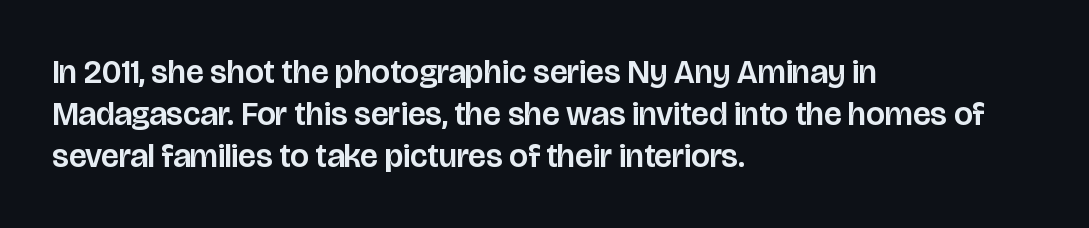
Caption: standard tracking, unaltered. The type sits square on the baseline with zero lean. Serif or sans? Sans — the stroke terminals are bare. Just letters on the line, the space beneath them empty. Each letter keeps its own natural width here, so spacing adapts to shape. These lines are set flush left with a ragged right edge.
